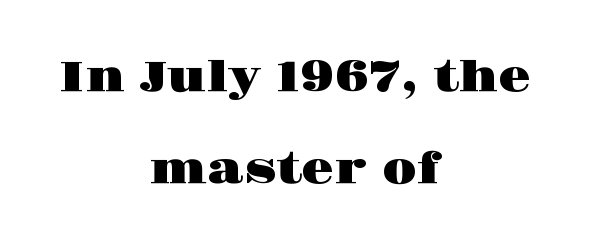
The image shows 42 px wide serif type, upright; set centered, loose line spacing (2.18x), normal letter spacing, not underlined; high stroke contrast and a large x-height.
